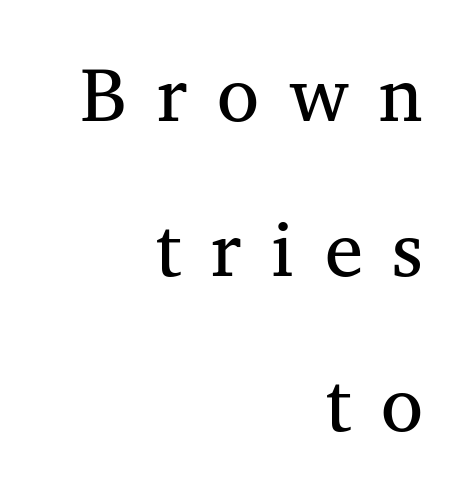
Casual observation: everything's shoved over to the right. Is there any slant? The stems are plumb. Stems here are at most as thick as an everyday book face. Looks like regular typesetting: each glyph gets only the width it needs.
